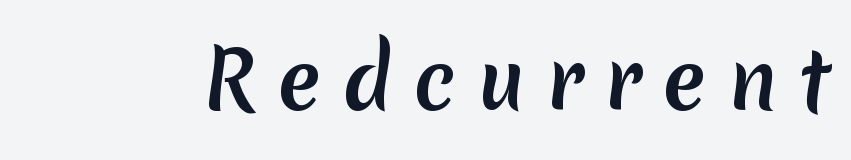
The image shows 79 px sans-serif type; set unusually wide letter spacing (+0.27 em), not underlined; medium stroke contrast and a medium x-height.
